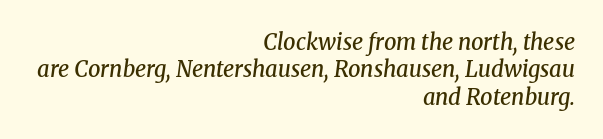
{"italic": "yes", "lean": "right", "slant_degrees": 8, "bold": "semi", "underline": "no", "align": "right", "line_spacing": "normal", "line_spacing_ratio": 1.25, "letter_spacing": "normal", "letter_spacing_em": 0.0, "glyph_px": 22}
